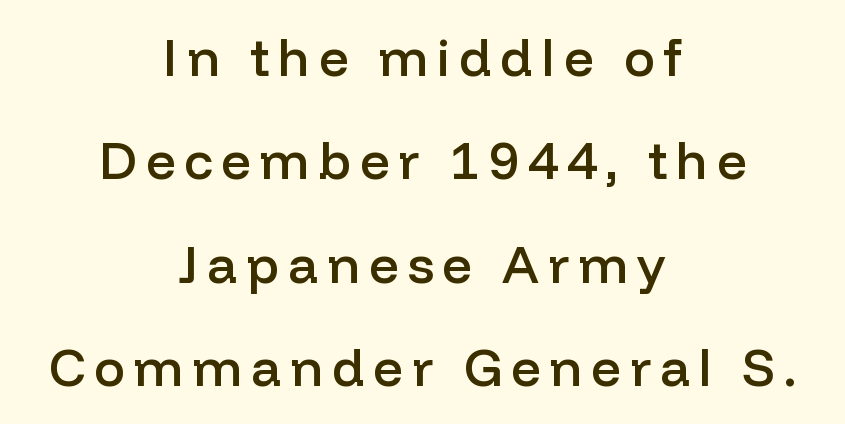
{"serif": "no", "italic": "no", "bold": "semi", "weight": "semibold", "width": "normal", "stroke_contrast": "low", "x_height": "medium", "monospaced": "no", "underline": "no", "align": "center", "line_spacing": "loose", "line_spacing_ratio": 1.99, "glyph_px": 52}
